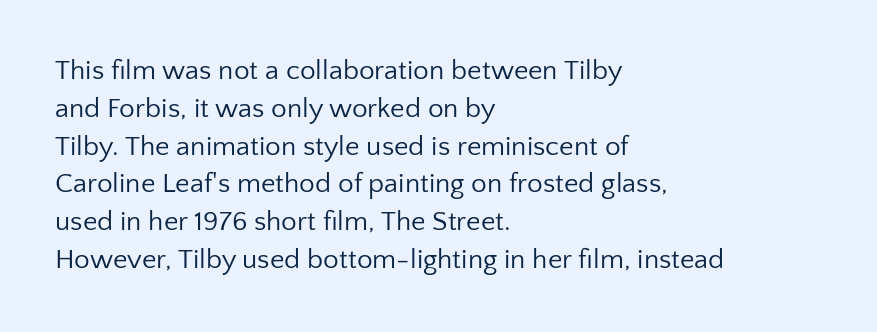
{"serif": "no", "italic": "no", "bold": "no", "weight": "regular", "width": "normal", "stroke_contrast": "low", "x_height": "medium", "monospaced": "no", "underline": "no", "align": "left", "line_spacing": "normal", "line_spacing_ratio": 1.35, "letter_spacing": "normal", "letter_spacing_em": 0.0, "glyph_px": 28}
